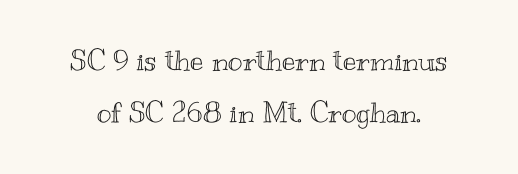
Q: Is the text italic (slanted)? A: No, it is upright.
Q: Is the text underlined? A: No.
Q: Is the spacing between letters normal or unusually wide? A: Normal.
Q: Width (condensed, normal, or wide)? A: Wide.
Q: x-height? A: Small.
Q: Monospaced? A: No.
